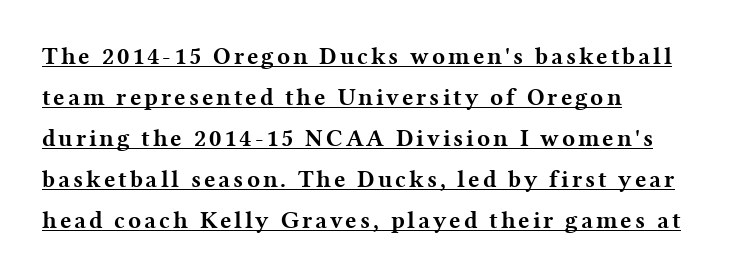
Q: Is the text bold? A: Yes.
Q: Is the text italic (slanted)? A: No, it is upright.
Q: Is the text underlined? A: Yes.
Q: How is the paragraph aligned? A: Left-aligned.
